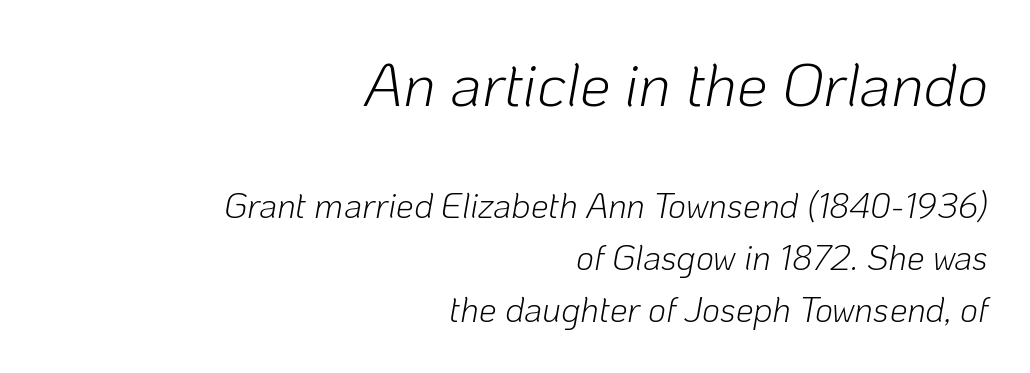
Q: Is the text bold? A: No.
Q: Is the text italic (slanted)? A: Yes, it leans right by about 10 degrees.
Q: Is the text underlined? A: No.
Q: How is the paragraph aligned? A: Right-aligned.
Q: Is the spacing between letters normal or unusually wide? A: Normal.
Q: Is the spacing between lines tight, normal or loose? A: Normal.
Q: Which block of text is set in a larger size, the first (top) or the second (bottom)? A: The first (top) one.
Q: Width (condensed, normal, or wide)? A: Normal.
Q: Stroke contrast? A: Low.
Q: x-height? A: Medium.
Q: Monospaced? A: No.
